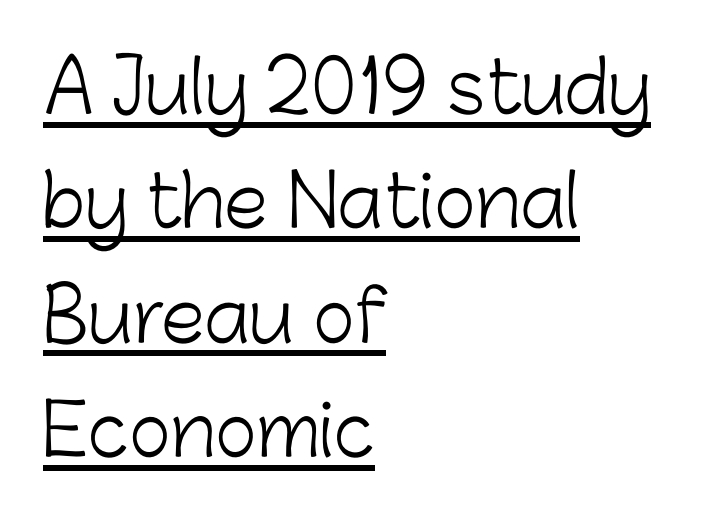
The image shows 71 px light sans-serif type, upright; set left-aligned, normal line spacing (1.61x), normal letter spacing, underlined; low stroke contrast and a medium x-height.
